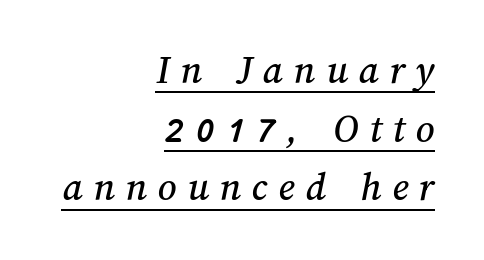
{"width": "normal", "stroke_contrast": "medium", "x_height": "medium", "monospaced": "no", "underline": "yes", "align": "right", "line_spacing": "normal", "line_spacing_ratio": 1.43, "letter_spacing": "wide", "letter_spacing_em": 0.26, "glyph_px": 41}
